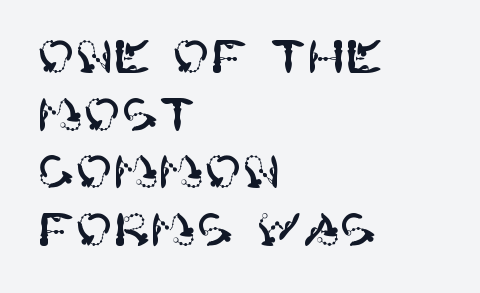
Q: Is the text italic (slanted)? A: No, it is upright.
Q: Is the typeface a serif or a sans-serif typeface? A: Sans-serif.
Q: Is the text underlined? A: No.
Q: How is the paragraph aligned? A: Left-aligned.
Q: Is the spacing between letters normal or unusually wide? A: Normal.
Q: Is the spacing between lines tight, normal or loose? A: Normal.
Q: Width (condensed, normal, or wide)? A: Normal.
Q: Stroke contrast? A: High.
Q: x-height? A: Large.
